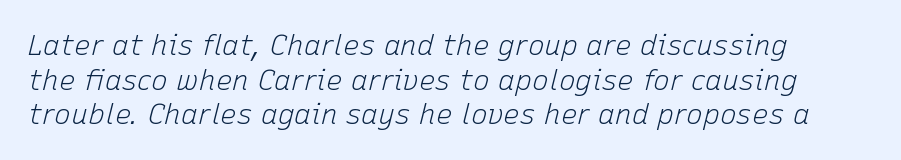
The image shows 28 px light type, italic (leaning right); set left-aligned, line spacing 1.24x, normal letter spacing, not underlined; low stroke contrast and a medium x-height.
